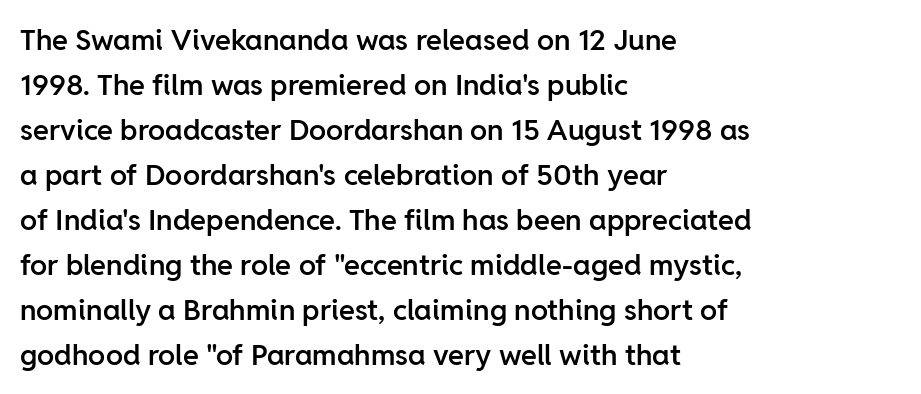
Q: Is the text bold? A: Semi-bold.
Q: Is the text italic (slanted)? A: No, it is upright.
Q: Is the typeface a serif or a sans-serif typeface? A: Sans-serif.
Q: Is the text underlined? A: No.
Q: How is the paragraph aligned? A: Left-aligned.
Q: Is the spacing between letters normal or unusually wide? A: Normal.
Q: Is the spacing between lines tight, normal or loose? A: Normal.
Q: Width (condensed, normal, or wide)? A: Normal.
Q: Stroke contrast? A: Low.
Q: x-height? A: Medium.
Q: Monospaced? A: No.
